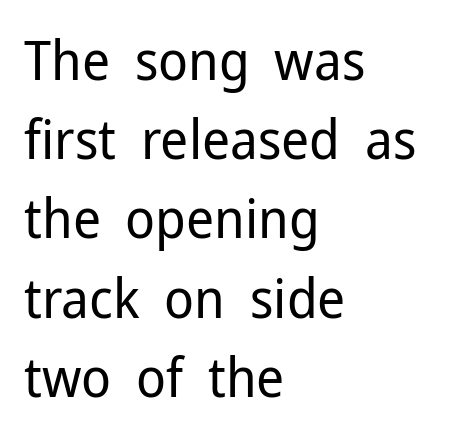
{"serif": "no", "italic": "no", "bold": "no", "weight": "regular", "width": "normal", "stroke_contrast": "low", "x_height": "medium", "monospaced": "no", "underline": "no", "align": "left", "line_spacing": "normal", "line_spacing_ratio": 1.44, "letter_spacing": "normal", "letter_spacing_em": 0.0, "glyph_px": 55}
